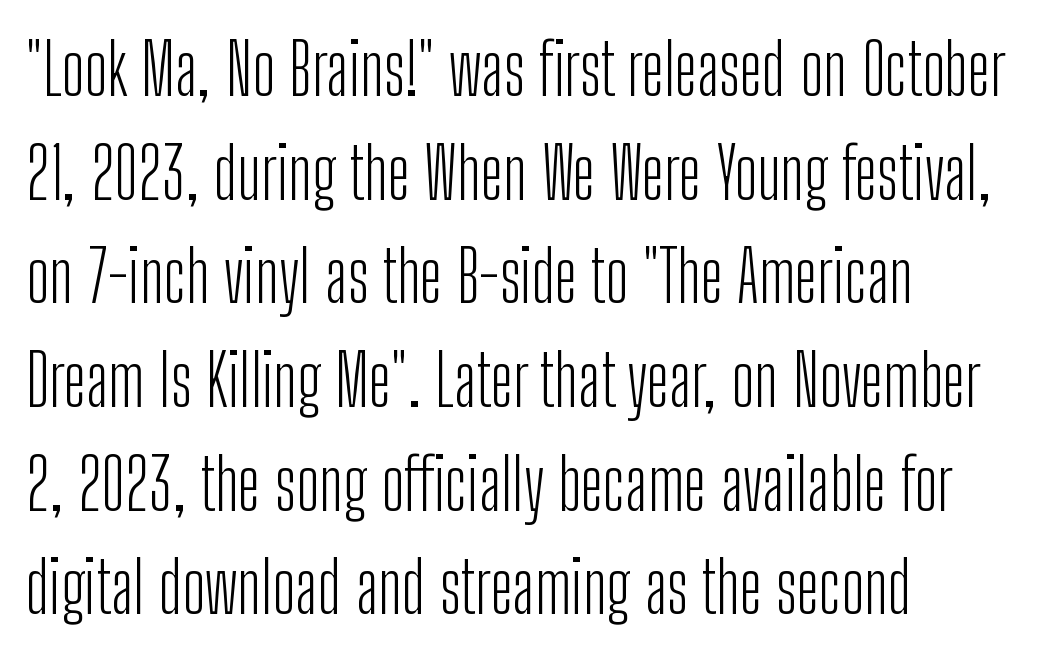
The image shows 71 px light, condensed sans-serif type, upright; set left-aligned, normal line spacing (1.46x), normal letter spacing, not underlined; low stroke contrast and a medium x-height.
